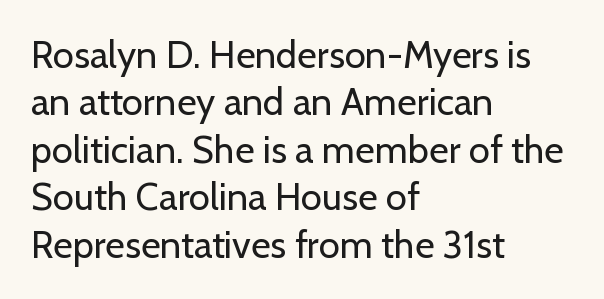
Q: Is the text bold? A: No.
Q: Is the text italic (slanted)? A: No, it is upright.
Q: Is the typeface a serif or a sans-serif typeface? A: Sans-serif.
Q: Is the text underlined? A: No.
Q: How is the paragraph aligned? A: Left-aligned.
Q: Is the spacing between letters normal or unusually wide? A: Normal.
Q: Is the spacing between lines tight, normal or loose? A: Normal.
Q: Width (condensed, normal, or wide)? A: Normal.
Q: Stroke contrast? A: Low.
Q: x-height? A: Medium.
Q: Monospaced? A: No.
